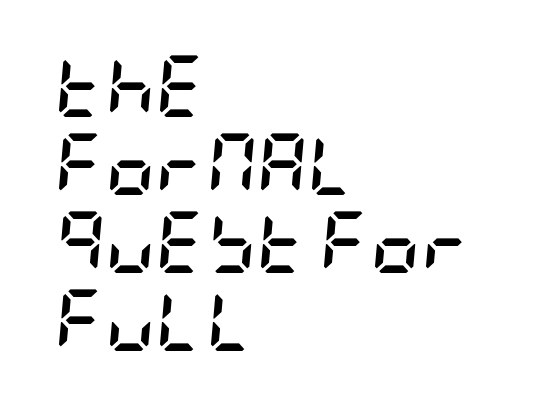
{"italic": "yes", "lean": "right", "slant_degrees": 5, "bold": "yes", "weight": "semibold", "width": "condensed", "stroke_contrast": "low", "x_height": "large", "underline": "no", "align": "left", "line_spacing": "normal", "line_spacing_ratio": 1.26, "letter_spacing": "normal", "letter_spacing_em": 0.0, "glyph_px": 62}
